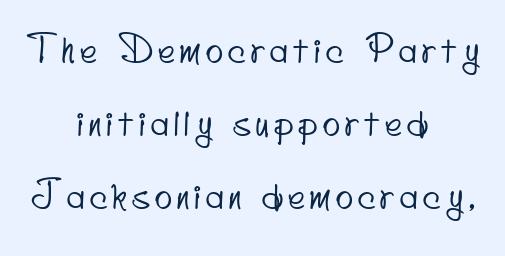
The image shows 36 px condensed sans-serif type; set centered, loose line spacing (2.03x), not underlined; low stroke contrast and a small x-height.
